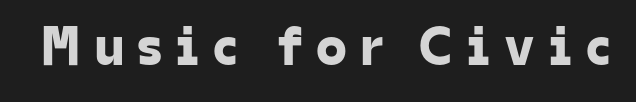
The image shows 56 px sans-serif type; set unusually wide letter spacing (+0.23 em), not underlined; low stroke contrast and a medium x-height.
